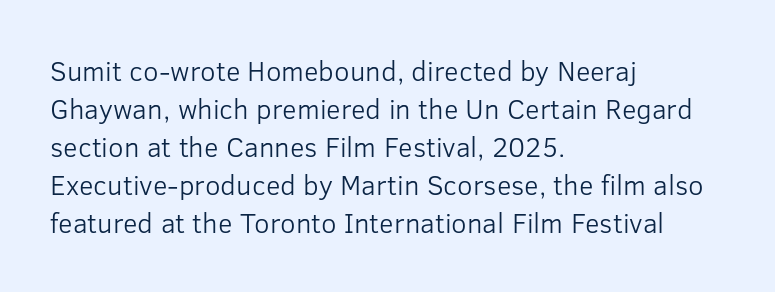
Q: Is the text bold? A: No.
Q: Is the text italic (slanted)? A: No, it is upright.
Q: Is the typeface a serif or a sans-serif typeface? A: Sans-serif.
Q: Is the text underlined? A: No.
Q: How is the paragraph aligned? A: Left-aligned.
Q: Is the spacing between letters normal or unusually wide? A: Normal.
Q: Is the spacing between lines tight, normal or loose? A: Normal.
Q: Width (condensed, normal, or wide)? A: Normal.
Q: Stroke contrast? A: Low.
Q: x-height? A: Medium.
Q: Monospaced? A: No.
